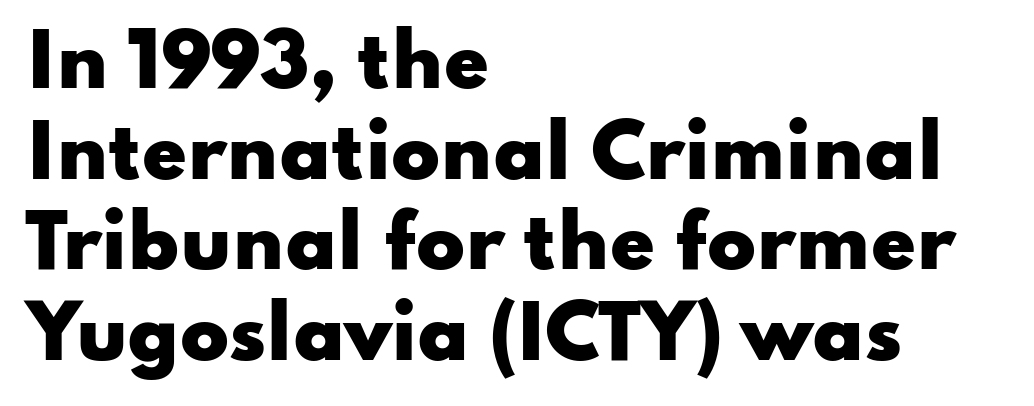
The zone under the glyphs is completely vacant. Normally led — the rows are evenly, conventionally spaced. Examine the stroke ends and you'll find no serifs. The letters advance in unequal steps, a hallmark of proportional type. A dark, heavy texture on the line: the type is bold.
